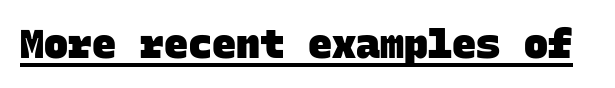
Q: Is the text bold? A: Yes.
Q: Is the typeface a serif or a sans-serif typeface? A: Sans-serif.
Q: Is the text underlined? A: Yes.
Q: Is the spacing between letters normal or unusually wide? A: Normal.
Q: Width (condensed, normal, or wide)? A: Normal.
Q: Stroke contrast? A: Low.
Q: x-height? A: Large.
Q: Monospaced? A: Yes.
